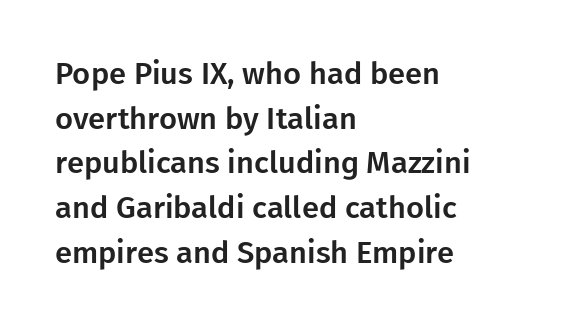
{"serif": "no", "italic": "no", "width": "normal", "stroke_contrast": "low", "x_height": "medium", "monospaced": "no", "underline": "no", "align": "left", "line_spacing": "normal", "line_spacing_ratio": 1.44, "letter_spacing": "normal", "letter_spacing_em": 0.0, "glyph_px": 31}
